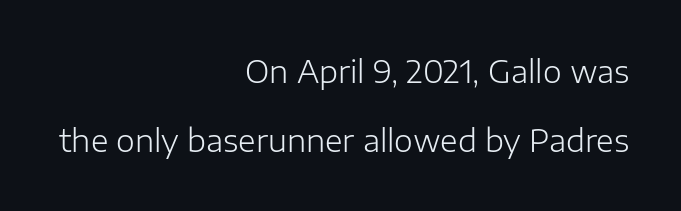
Q: Is the text bold? A: No.
Q: Is the text italic (slanted)? A: No, it is upright.
Q: Is the typeface a serif or a sans-serif typeface? A: Sans-serif.
Q: Is the text underlined? A: No.
Q: How is the paragraph aligned? A: Right-aligned.
Q: Is the spacing between letters normal or unusually wide? A: Normal.
Q: Is the spacing between lines tight, normal or loose? A: Loose.
Q: Width (condensed, normal, or wide)? A: Normal.
Q: Stroke contrast? A: Low.
Q: x-height? A: Medium.
Q: Monospaced? A: No.
